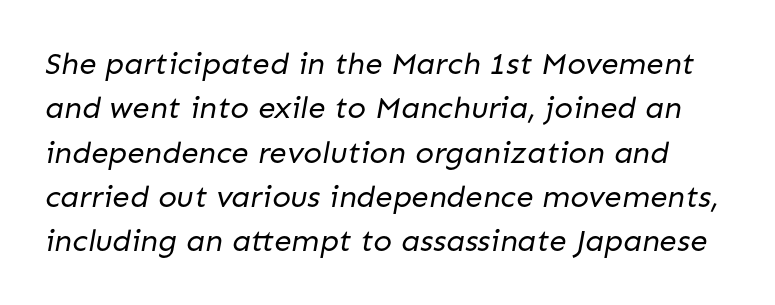
{"serif": "no", "bold": "no", "weight": "regular", "width": "normal", "stroke_contrast": "low", "x_height": "medium", "monospaced": "no", "underline": "no", "line_spacing": "normal", "line_spacing_ratio": 1.43, "letter_spacing": "normal", "letter_spacing_em": 0.0, "glyph_px": 31}
